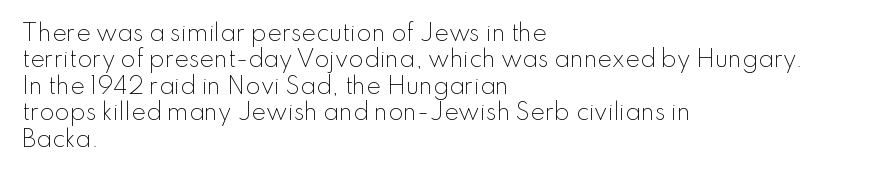
Q: Is the text bold? A: No.
Q: Is the text italic (slanted)? A: No, it is upright.
Q: Is the text underlined? A: No.
Q: How is the paragraph aligned? A: Left-aligned.
Q: Is the spacing between letters normal or unusually wide? A: Normal.
